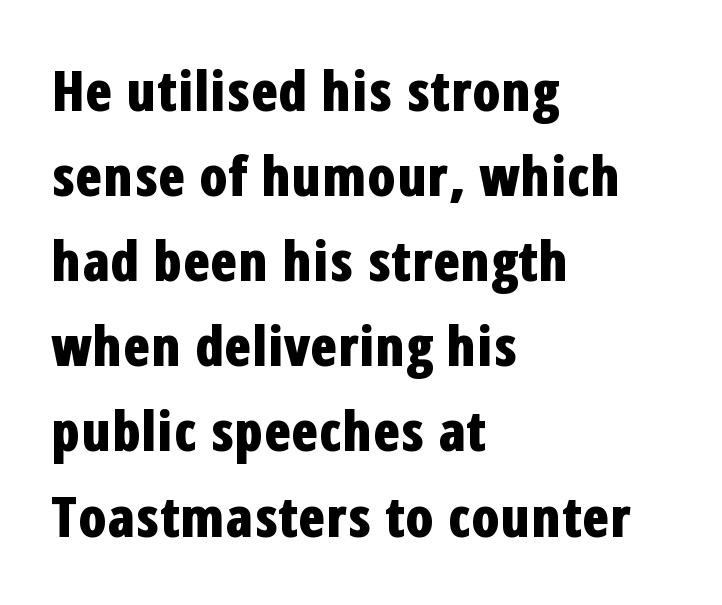
The passage shown is typed in a proportional face where columns would drift. Each glyph is drawn with heavy, bold strokes. These lines were composed using upright roman letters. Nobody touched the tracking dial on this one. The glyphs are unaccompanied by any horizontal stroke below them.
